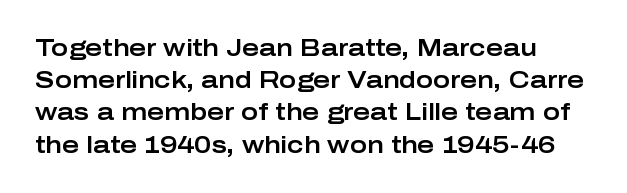
Posture: vertical. Letters rest on an invisible, unmarked baseline. How would I describe the line gaps? Plain and ordinary. Is the letter spacing exaggerated? No — it looks like the ordinary default.
